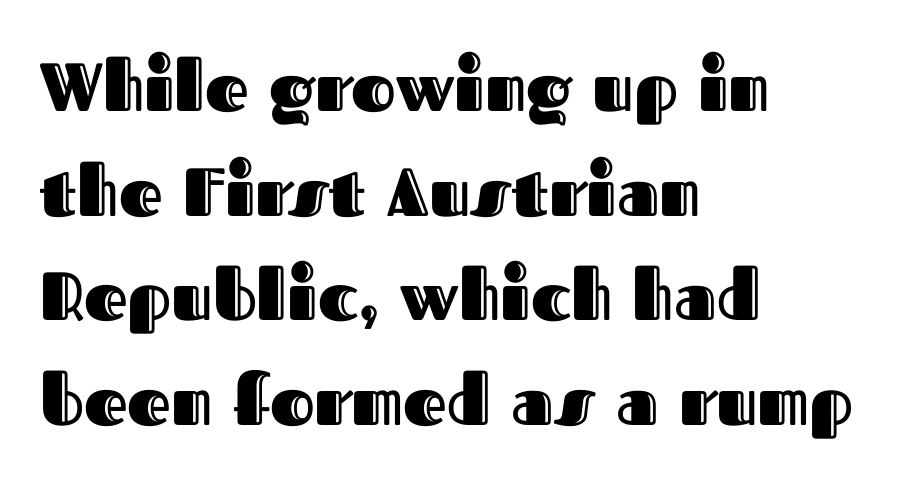
The setting favours the left margin, as ordinary paragraphs usually do. Each word holds together tightly as a unit, with standard inter-letter gaps. This sample has the flowing, uneven cadence of proportional lettering. Decoration check: the copy has no underline. Nope, not italic — everything's standing straight. Regarding leading, the lines here are spaced in the standard way.
